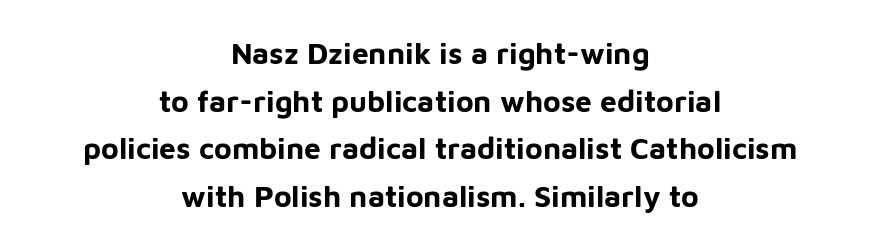
The passage shown is typeset with a sans-serif family. Baseline-to-baseline distance is the conventional proportion of letter height. This sample is center-justified, so both line endings float freely. The horizontal fit of the characters is conventional and even.
